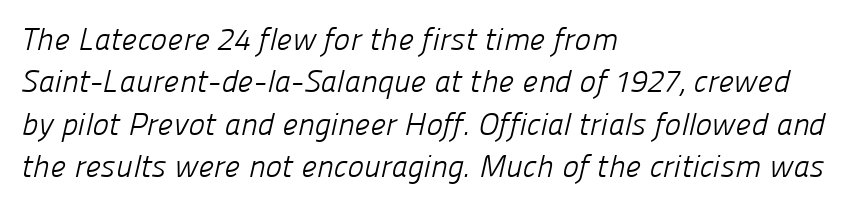
Q: Is the text bold? A: No.
Q: Is the typeface a serif or a sans-serif typeface? A: Sans-serif.
Q: Is the text underlined? A: No.
Q: How is the paragraph aligned? A: Left-aligned.
Q: Is the spacing between letters normal or unusually wide? A: Normal.
Q: Is the spacing between lines tight, normal or loose? A: Normal.
Q: Width (condensed, normal, or wide)? A: Normal.
Q: Stroke contrast? A: Low.
Q: x-height? A: Medium.
Q: Monospaced? A: No.
